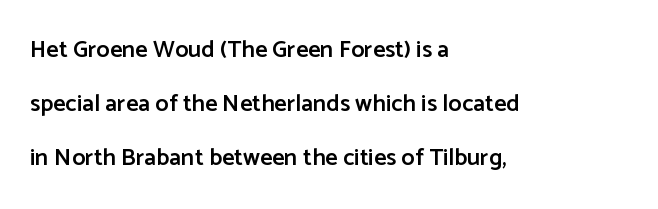
Q: Is the text bold? A: Semi-bold.
Q: Is the text italic (slanted)? A: No, it is upright.
Q: Is the text underlined? A: No.
Q: How is the paragraph aligned? A: Left-aligned.
Q: Is the spacing between letters normal or unusually wide? A: Normal.
Q: Is the spacing between lines tight, normal or loose? A: Loose.
